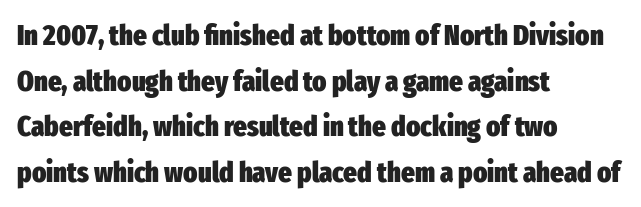
{"serif": "no", "italic": "no", "bold": "yes", "weight": "heavy", "width": "condensed", "stroke_contrast": "low", "x_height": "medium", "monospaced": "no", "underline": "no", "align": "left", "line_spacing": "normal", "line_spacing_ratio": 1.57, "letter_spacing": "normal", "letter_spacing_em": 0.0, "glyph_px": 29}
